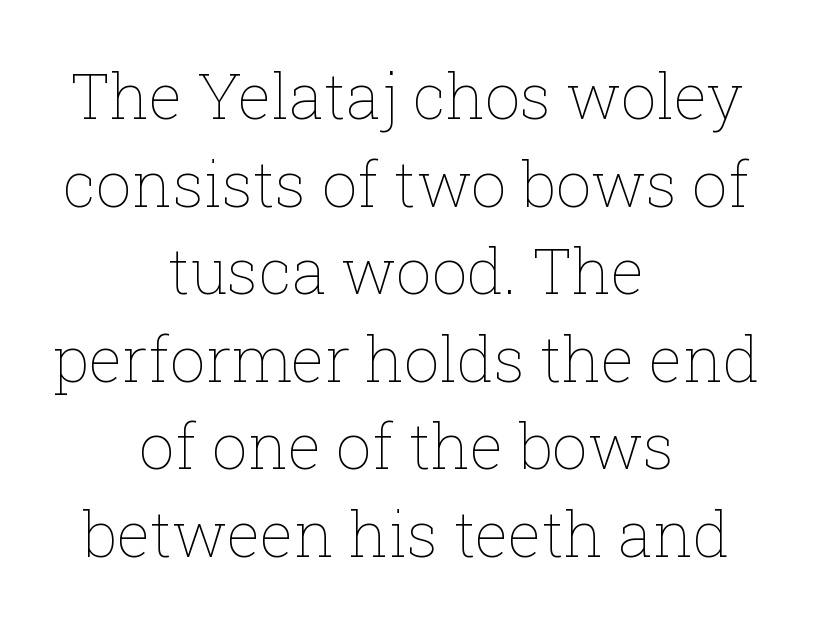
Stroke mass is kept to a normal reading level or below. Every character sits straight up, as roman type does. The designer left line spacing at the default. The whitespace from short lines is split evenly between both sides.
